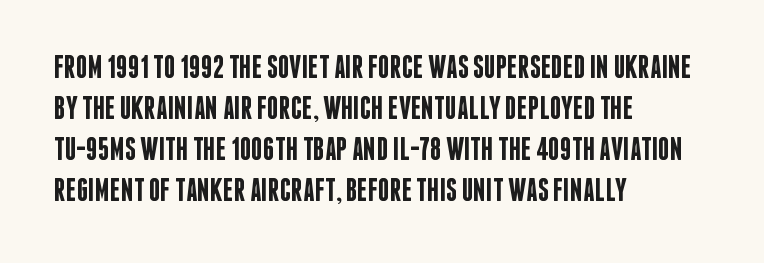
Q: Is the text bold? A: Semi-bold.
Q: Is the text italic (slanted)? A: No, it is upright.
Q: Is the typeface a serif or a sans-serif typeface? A: Sans-serif.
Q: Is the text underlined? A: No.
Q: How is the paragraph aligned? A: Left-aligned.
Q: Is the spacing between letters normal or unusually wide? A: Normal.
Q: Is the spacing between lines tight, normal or loose? A: Normal.
Q: Width (condensed, normal, or wide)? A: Condensed.
Q: Stroke contrast? A: Low.
Q: x-height? A: Large.
Q: Monospaced? A: No.
